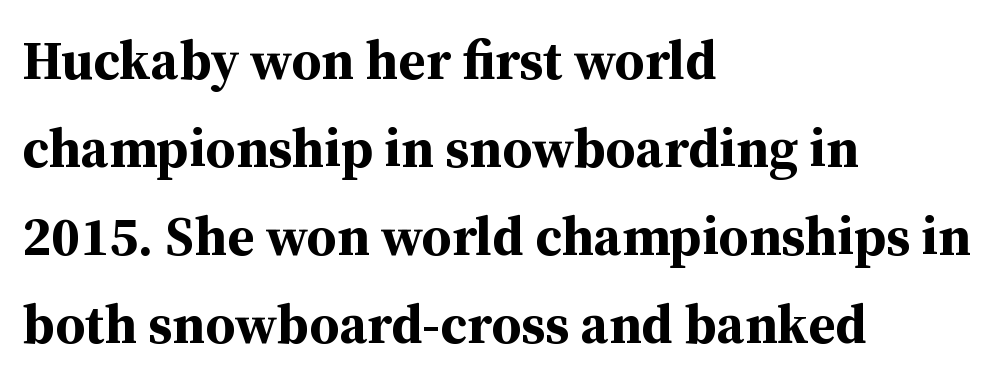
The image shows 55 px bold serif type, upright; set left-aligned, normal line spacing (1.6x), normal letter spacing, not underlined; medium stroke contrast and a medium x-height.
